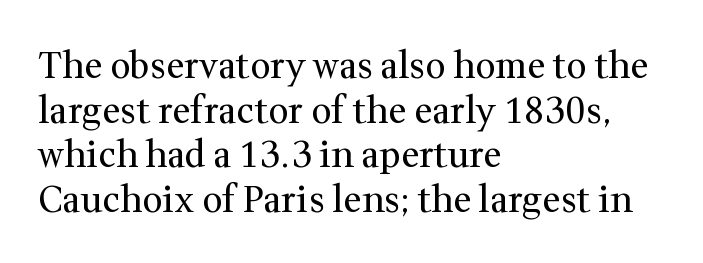
This sample uses a serif face. No chunkiness to these letters — they're not bold. Every character sits straight up, as roman type does. Spacing verdict: proportional, widths tailored to each character.
